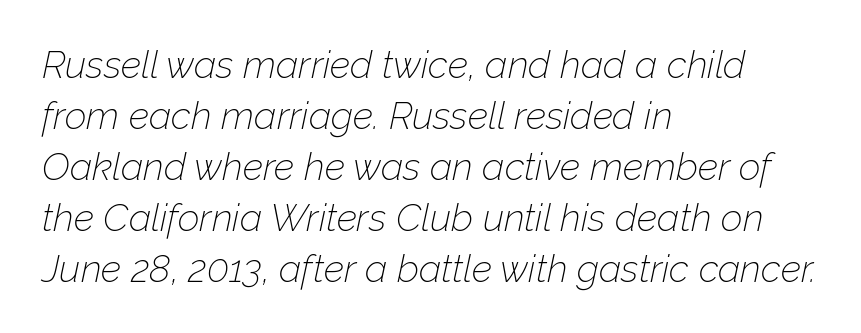
The image shows 38 px thin type, italic (leaning right); set left-aligned, normal line spacing (1.34x), normal letter spacing, not underlined; low stroke contrast and a medium x-height.
